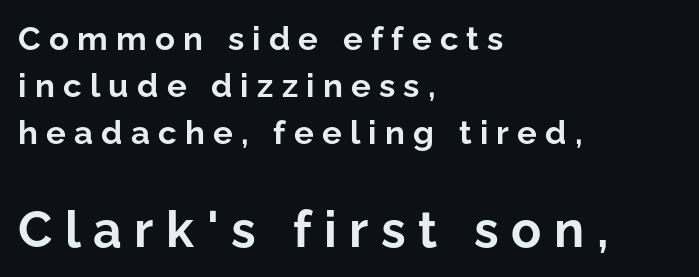
Q: Is the text bold? A: Yes.
Q: Is the text italic (slanted)? A: No, it is upright.
Q: Is the typeface a serif or a sans-serif typeface? A: Sans-serif.
Q: Is the text underlined? A: No.
Q: How is the paragraph aligned? A: Left-aligned.
Q: Is the spacing between letters normal or unusually wide? A: Unusually wide.
Q: Is the spacing between lines tight, normal or loose? A: Normal.
Q: Which block of text is set in a larger size, the first (top) or the second (bottom)? A: The second (bottom) one.
Q: Width (condensed, normal, or wide)? A: Normal.
Q: Stroke contrast? A: Low.
Q: x-height? A: Medium.
Q: Monospaced? A: No.
